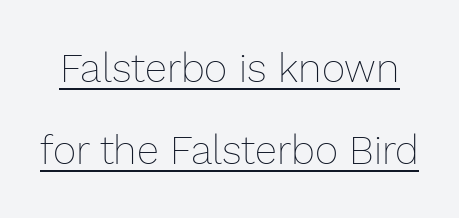
{"italic": "no", "bold": "no", "weight": "thin", "width": "normal", "stroke_contrast": "low", "x_height": "medium", "monospaced": "no", "underline": "yes", "line_spacing": "loose", "line_spacing_ratio": 2.06, "letter_spacing": "normal", "letter_spacing_em": 0.0, "glyph_px": 40}
